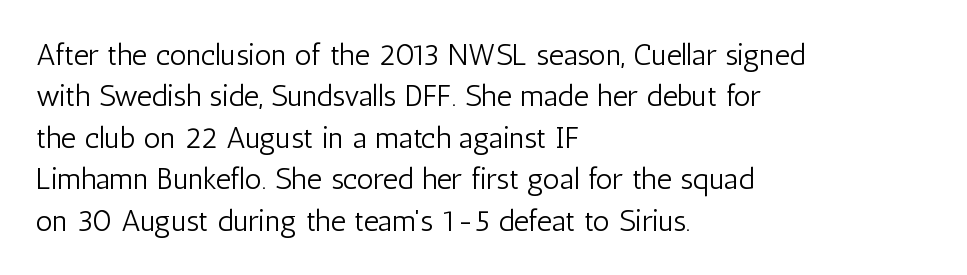
The image shows 30 px light, condensed sans-serif type, upright; set left-aligned, normal line spacing (1.38x), normal letter spacing, not underlined; low stroke contrast and a medium x-height.
